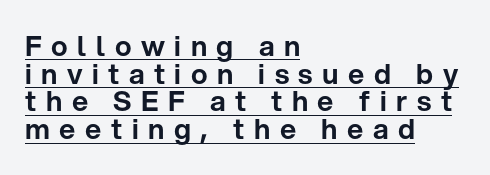
{"serif": "no", "italic": "no", "width": "normal", "stroke_contrast": "low", "x_height": "medium", "monospaced": "no", "underline": "yes", "align": "left", "line_spacing": "tight", "line_spacing_ratio": 0.99, "letter_spacing": "wide", "letter_spacing_em": 0.34, "glyph_px": 28}
